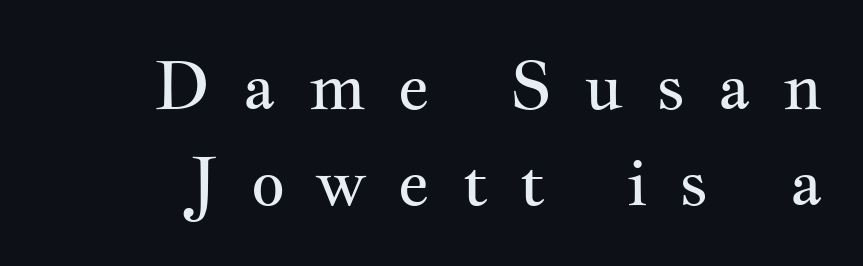
{"serif": "yes", "italic": "no", "bold": "no", "weight": "regular", "width": "wide", "stroke_contrast": "medium", "x_height": "small", "monospaced": "no", "underline": "no", "line_spacing": "normal", "line_spacing_ratio": 1.44, "letter_spacing": "wide", "letter_spacing_em": 0.47, "glyph_px": 67}
